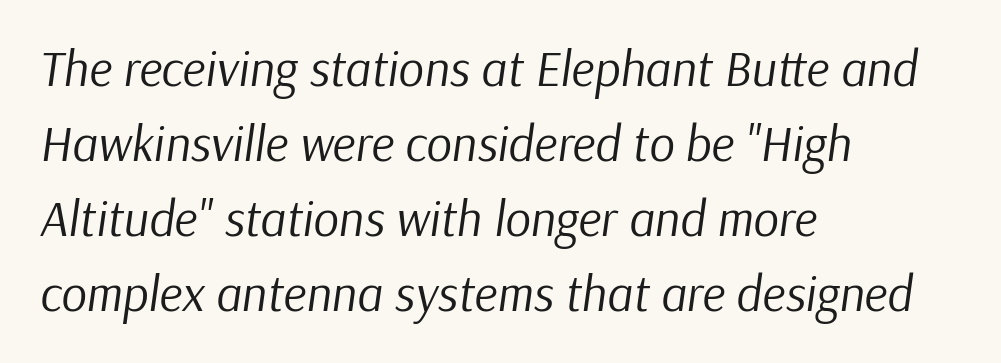
{"italic": "yes", "lean": "right", "slant_degrees": 9, "bold": "no", "weight": "regular", "width": "normal", "stroke_contrast": "low", "x_height": "medium", "monospaced": "no", "underline": "no", "align": "left", "line_spacing": "normal", "line_spacing_ratio": 1.5, "letter_spacing": "normal", "letter_spacing_em": 0.0, "glyph_px": 50}
